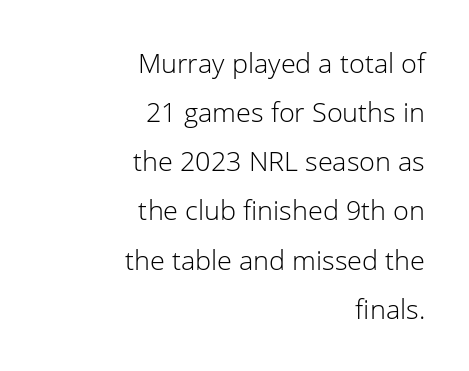
The lines are quadded right. Nope, not italic — everything's standing straight. The weight would be labelled regular, book, light, or lighter still. Students, note that the glyphs here touch the page at normal intervals. The gap between lines stays unmarked.
